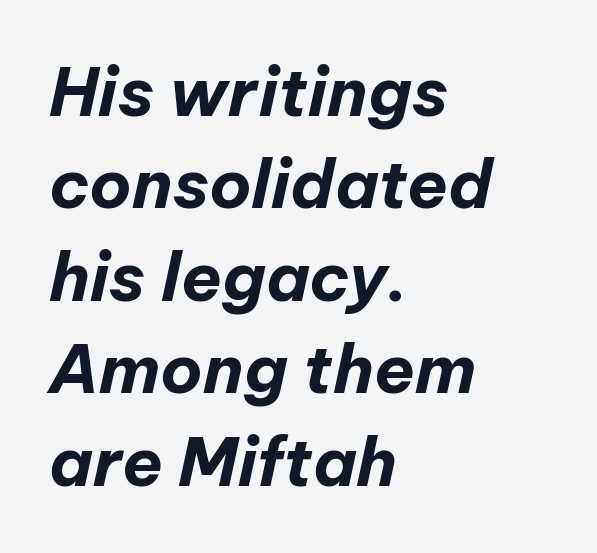
The image shows 67 px bold type, italic (leaning right); set left-aligned, normal line spacing (1.38x), normal letter spacing, not underlined; low stroke contrast and a medium x-height.
